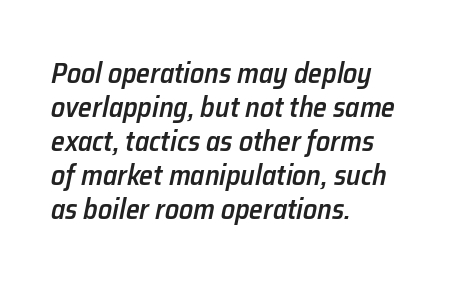
Q: Is the text bold? A: Semi-bold.
Q: Is the text italic (slanted)? A: Yes, it leans right by about 12 degrees.
Q: Is the text underlined? A: No.
Q: How is the paragraph aligned? A: Left-aligned.
Q: Is the spacing between letters normal or unusually wide? A: Normal.
Q: Width (condensed, normal, or wide)? A: Normal.
Q: Stroke contrast? A: Low.
Q: x-height? A: Medium.
Q: Monospaced? A: No.
